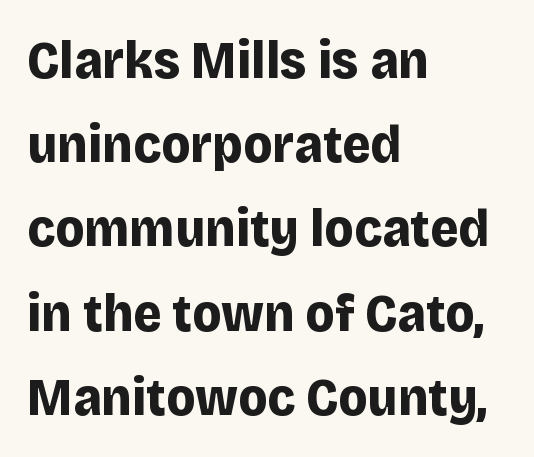
The image shows 54 px bold sans-serif type, upright; set left-aligned, normal line spacing (1.56x), normal letter spacing, not underlined; low stroke contrast and a large x-height.
